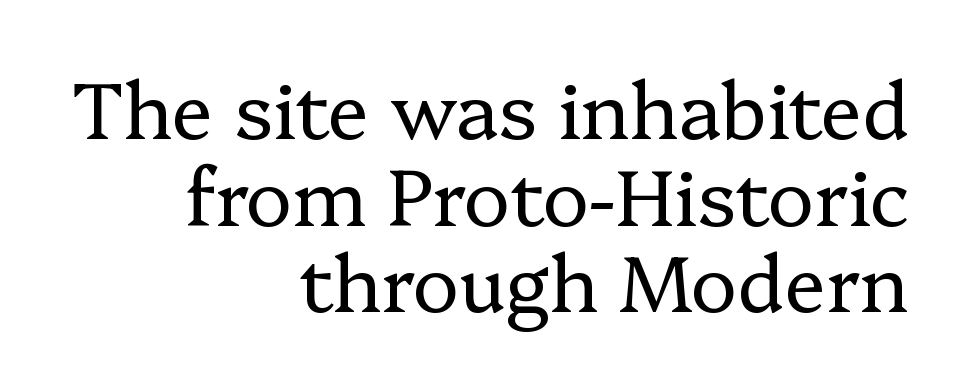
Q: Is the text bold? A: No.
Q: Is the text italic (slanted)? A: No, it is upright.
Q: Is the typeface a serif or a sans-serif typeface? A: Serif.
Q: Is the text underlined? A: No.
Q: How is the paragraph aligned? A: Right-aligned.
Q: Is the spacing between letters normal or unusually wide? A: Normal.
Q: Is the spacing between lines tight, normal or loose? A: Tight.
Q: Width (condensed, normal, or wide)? A: Normal.
Q: Stroke contrast? A: Low.
Q: x-height? A: Medium.
Q: Monospaced? A: No.
